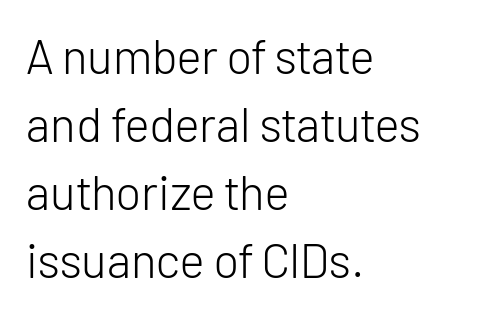
The passage is arranged the way most books set body copy — flush left. Decoration check: the copy has no underline. The axis of the letterforms is exactly vertical. The characters are drawn with everyday or finer stroke widths. The designer went with a sans here, leaving each stem footless.
